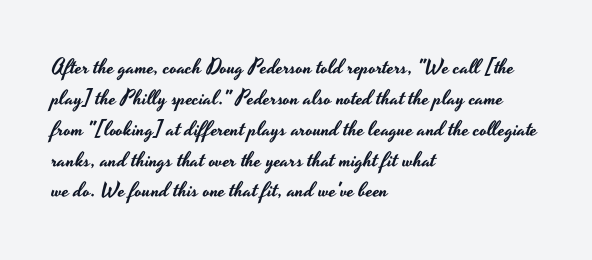
{"underline": "no", "align": "left", "line_spacing": "normal", "line_spacing_ratio": 1.47, "letter_spacing": "normal", "letter_spacing_em": 0.0, "glyph_px": 21}
